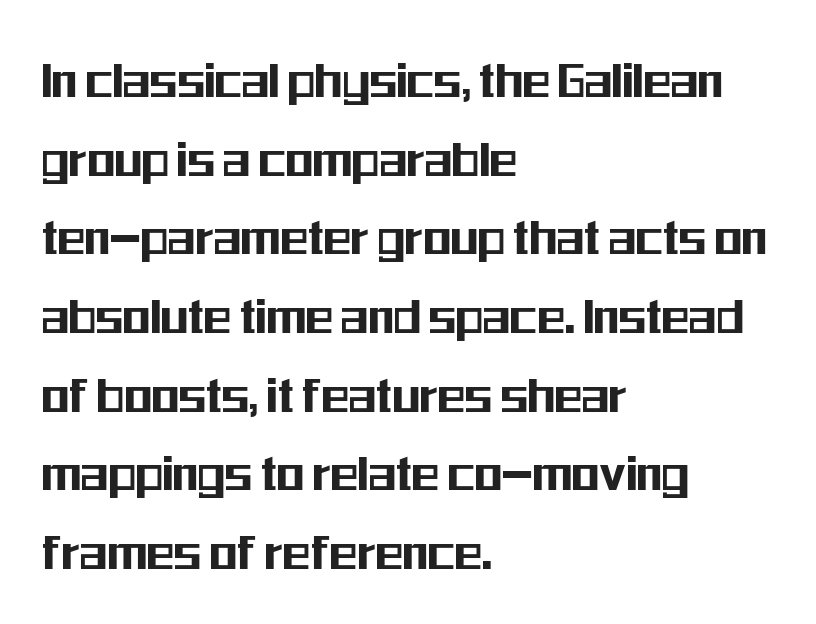
{"serif": "no", "italic": "no", "width": "condensed", "stroke_contrast": "medium", "x_height": "medium", "monospaced": "no", "underline": "no", "align": "left", "line_spacing": "normal", "line_spacing_ratio": 1.38, "letter_spacing": "normal", "letter_spacing_em": 0.0, "glyph_px": 57}
